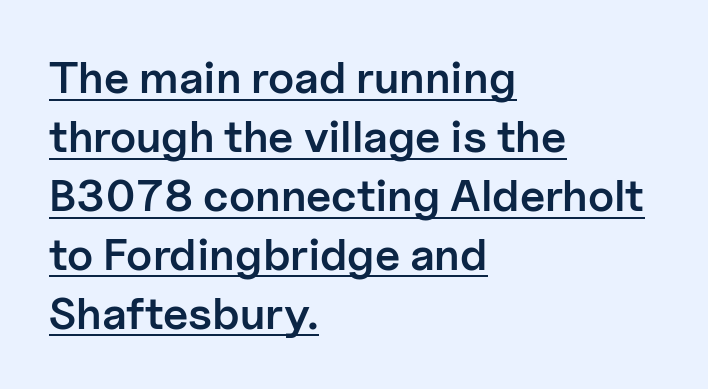
Q: Is the text bold? A: Semi-bold.
Q: Is the text italic (slanted)? A: No, it is upright.
Q: Is the typeface a serif or a sans-serif typeface? A: Sans-serif.
Q: Is the text underlined? A: Yes.
Q: How is the paragraph aligned? A: Left-aligned.
Q: Is the spacing between letters normal or unusually wide? A: Normal.
Q: Is the spacing between lines tight, normal or loose? A: Normal.
Q: Width (condensed, normal, or wide)? A: Normal.
Q: Stroke contrast? A: Low.
Q: x-height? A: Medium.
Q: Monospaced? A: No.
